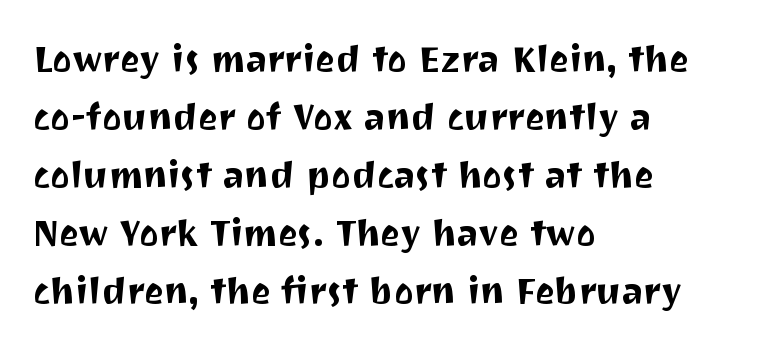
{"serif": "no", "italic": "no", "width": "normal", "stroke_contrast": "medium", "x_height": "medium", "monospaced": "no", "underline": "no", "align": "left", "line_spacing": "normal", "line_spacing_ratio": 1.57, "letter_spacing": "normal", "letter_spacing_em": 0.0, "glyph_px": 37}
